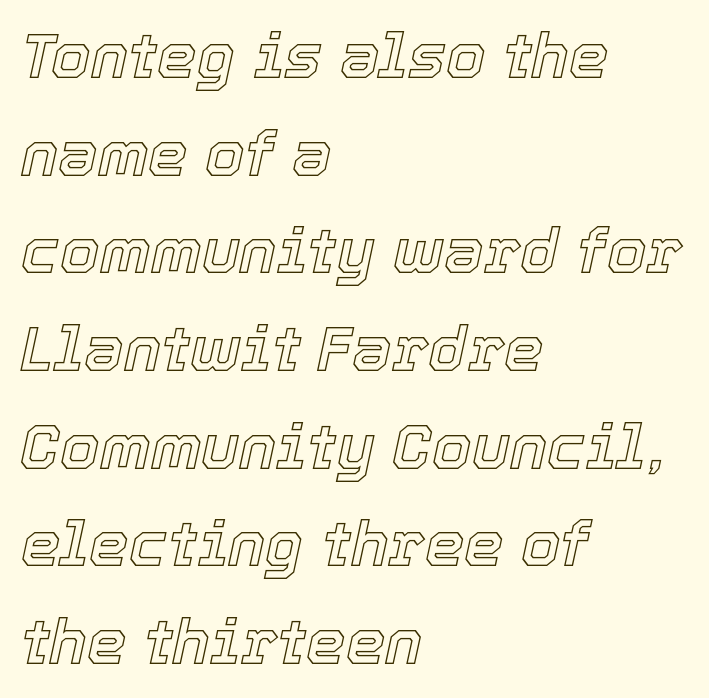
The image shows 63 px text type, italic (leaning right); set left-aligned, normal line spacing (1.55x), normal letter spacing, not underlined; a medium x-height.
